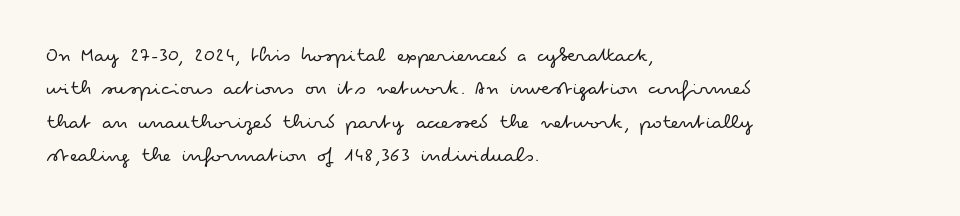
Q: Is the text bold? A: No.
Q: Is the text italic (slanted)? A: No, it is upright.
Q: Is the text underlined? A: No.
Q: How is the paragraph aligned? A: Left-aligned.
Q: Is the spacing between letters normal or unusually wide? A: Normal.
Q: Is the spacing between lines tight, normal or loose? A: Normal.
